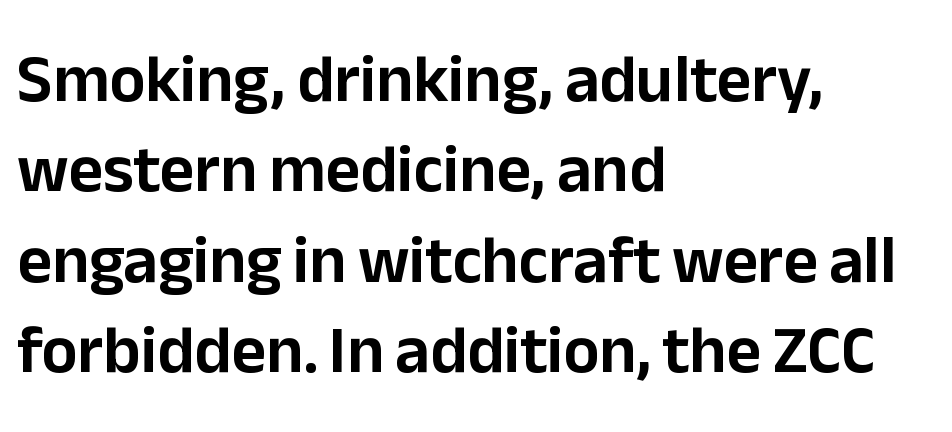
{"serif": "no", "italic": "no", "width": "normal", "stroke_contrast": "low", "x_height": "medium", "monospaced": "no", "underline": "no", "align": "left", "line_spacing": "normal", "line_spacing_ratio": 1.35, "letter_spacing": "normal", "letter_spacing_em": 0.0, "glyph_px": 67}
